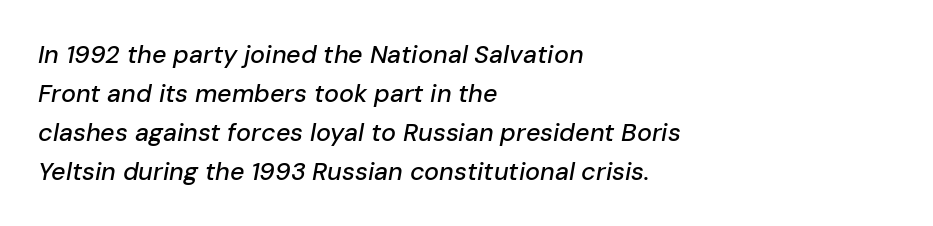
Q: Is the text italic (slanted)? A: Yes, it leans right by about 10 degrees.
Q: Is the text underlined? A: No.
Q: How is the paragraph aligned? A: Left-aligned.
Q: Is the spacing between letters normal or unusually wide? A: Normal.
Q: Is the spacing between lines tight, normal or loose? A: Normal.
